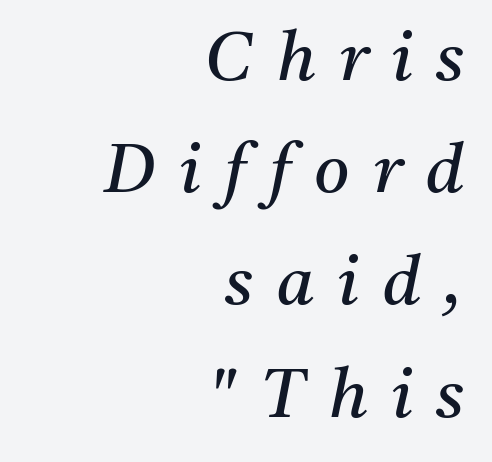
The image shows 68 px regular-weight serif type, italic (leaning right); set right-aligned, normal line spacing (1.65x), unusually wide letter spacing (+0.35 em), not underlined; medium stroke contrast and a medium x-height.
